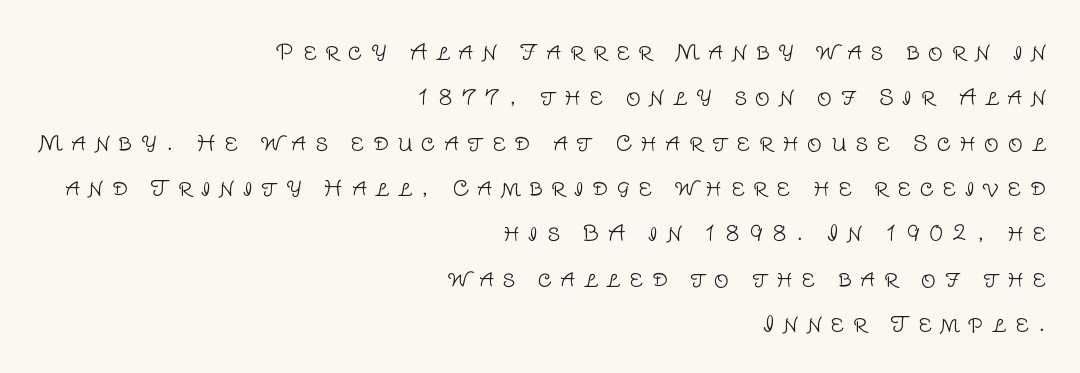
Successive baselines arrive slowly, with a big drop between each. Lines of text with bare space underneath. The line texture is sparse and dotted thanks to wide tracking. Heaviness? Minimal to ordinary, like unemphasized prose. Each line ends at the same right margin while the left side varies.
